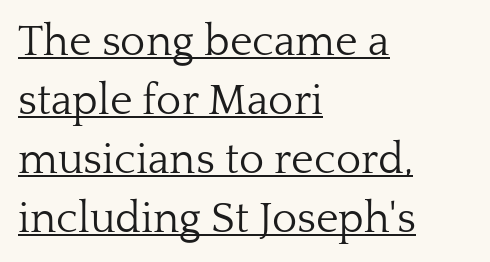
The image shows 43 px light serif type, upright; set left-aligned, normal line spacing (1.37x), normal letter spacing, underlined; low stroke contrast and a medium x-height.
